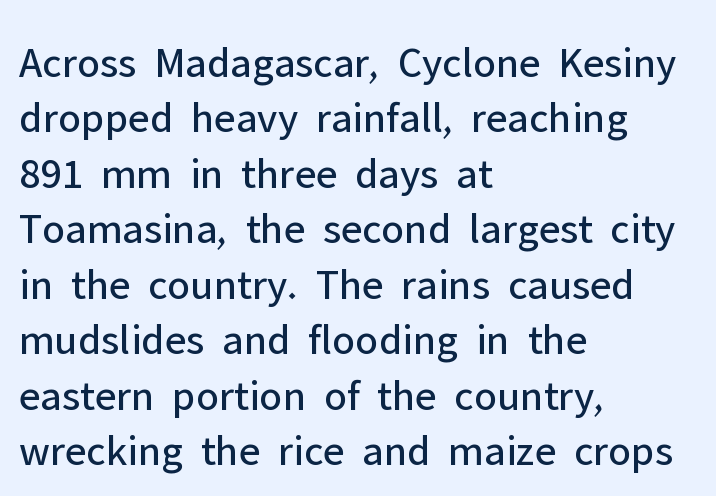
The image shows 44 px regular-weight sans-serif type, upright; set left-aligned, normal line spacing (1.26x), normal letter spacing, not underlined; low stroke contrast and a medium x-height.
